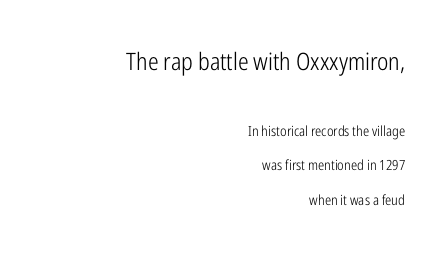
Q: Is the text bold? A: No.
Q: Is the text italic (slanted)? A: No, it is upright.
Q: Is the text underlined? A: No.
Q: How is the paragraph aligned? A: Right-aligned.
Q: Is the spacing between letters normal or unusually wide? A: Normal.
Q: Is the spacing between lines tight, normal or loose? A: Loose.
Q: Which block of text is set in a larger size, the first (top) or the second (bottom)? A: The first (top) one.
